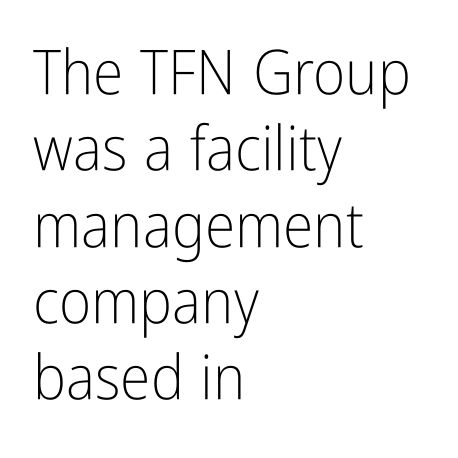
Q: Is the text bold? A: No.
Q: Is the text italic (slanted)? A: No, it is upright.
Q: Is the typeface a serif or a sans-serif typeface? A: Sans-serif.
Q: Is the text underlined? A: No.
Q: How is the paragraph aligned? A: Left-aligned.
Q: Is the spacing between letters normal or unusually wide? A: Normal.
Q: Width (condensed, normal, or wide)? A: Condensed.
Q: Stroke contrast? A: Low.
Q: x-height? A: Medium.
Q: Monospaced? A: No.
